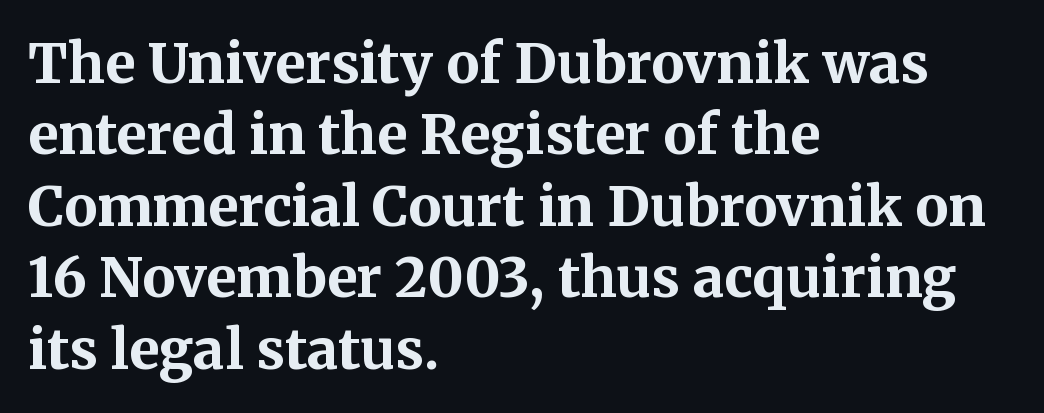
Q: Is the text bold? A: Yes.
Q: Is the text italic (slanted)? A: No, it is upright.
Q: Is the typeface a serif or a sans-serif typeface? A: Serif.
Q: Is the text underlined? A: No.
Q: How is the paragraph aligned? A: Left-aligned.
Q: Is the spacing between letters normal or unusually wide? A: Normal.
Q: Is the spacing between lines tight, normal or loose? A: Normal.
Q: Width (condensed, normal, or wide)? A: Normal.
Q: Stroke contrast? A: Medium.
Q: x-height? A: Medium.
Q: Monospaced? A: No.
